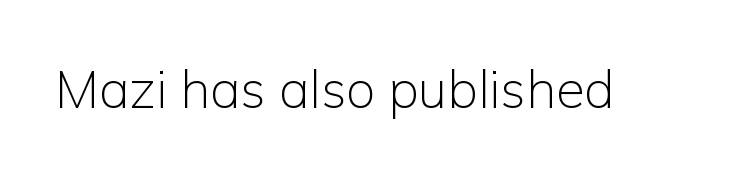
{"serif": "no", "italic": "no", "bold": "no", "weight": "light", "width": "normal", "stroke_contrast": "low", "x_height": "medium", "monospaced": "no", "underline": "no", "letter_spacing": "normal", "letter_spacing_em": 0.0, "glyph_px": 52}
